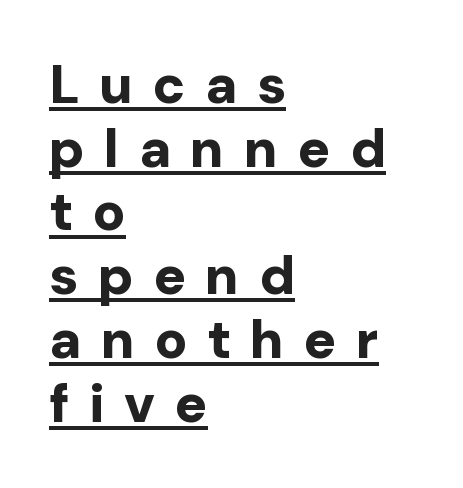
The image shows 54 px bold sans-serif type, upright; set left-aligned, line spacing 1.18x, unusually wide letter spacing (+0.36 em), underlined; low stroke contrast and a medium x-height.
